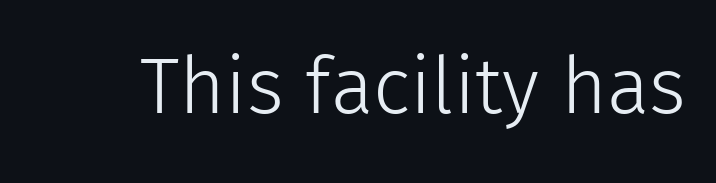
The space directly below the letters is spotless. There is no visible air inserted between adjacent glyphs. No chunkiness to these letters — they're not bold. Type style note: lacks serifs. A roman cut, with each character standing at attention. Character widths vary here, with narrow letters taking less room than wide ones.
